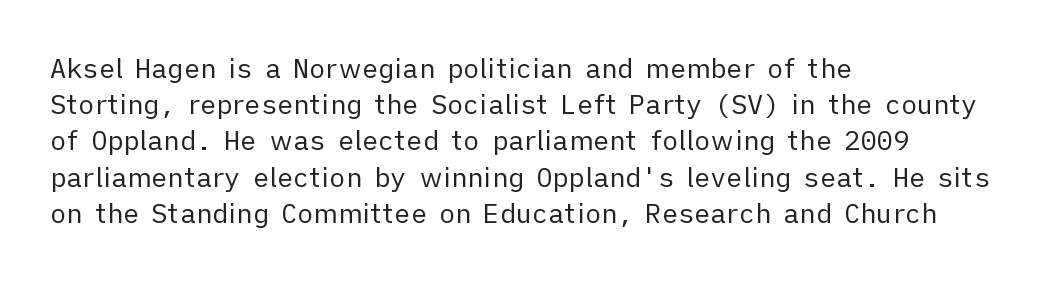
Q: Is the text bold? A: No.
Q: Is the text italic (slanted)? A: No, it is upright.
Q: Is the text underlined? A: No.
Q: How is the paragraph aligned? A: Left-aligned.
Q: Is the spacing between letters normal or unusually wide? A: Normal.
Q: Is the spacing between lines tight, normal or loose? A: Normal.
